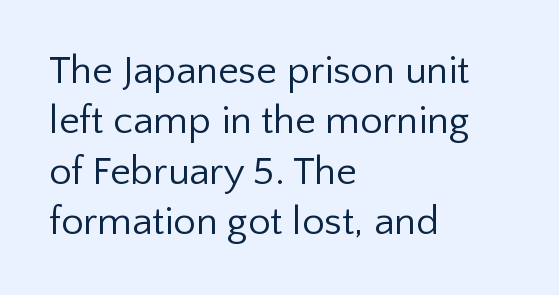
This sample has the flowing, uneven cadence of proportional lettering. You can tell from the bare stems that sans-serif type was used. The space beneath each line is pristine and unruled. Every character sits straight up, as roman type does. In terms of leading, this rendering sits right in the middle.
